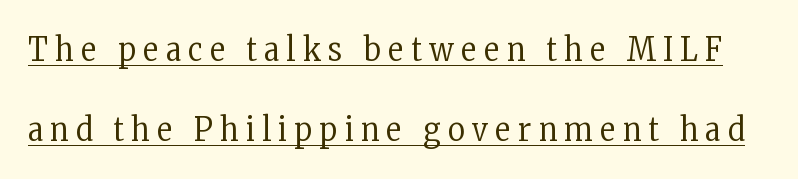
The image shows 33 px regular-weight, condensed serif type, upright; set loose line spacing (2.41x), unusually wide letter spacing (+0.23 em), underlined; low stroke contrast and a medium x-height.
